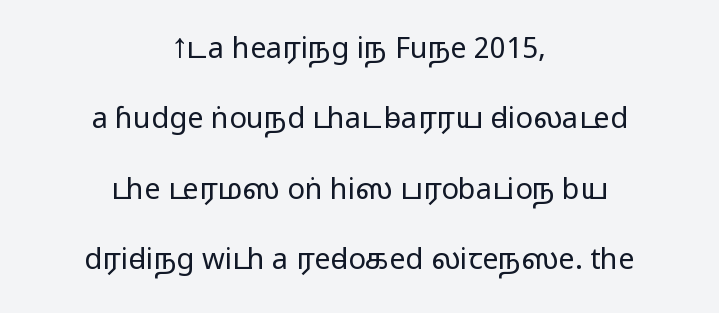
Q: Is the text bold? A: No.
Q: Is the text italic (slanted)? A: No, it is upright.
Q: Is the typeface a serif or a sans-serif typeface? A: Sans-serif.
Q: Is the text underlined? A: No.
Q: How is the paragraph aligned? A: Centered.
Q: Is the spacing between letters normal or unusually wide? A: Normal.
Q: Is the spacing between lines tight, normal or loose? A: Loose.
Q: Width (condensed, normal, or wide)? A: Wide.
Q: Stroke contrast? A: Low.
Q: x-height? A: Medium.
Q: Monospaced? A: No.
